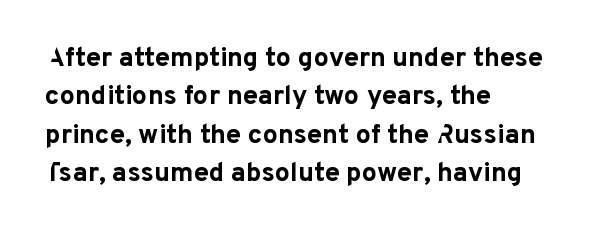
{"italic": "no", "bold": "yes", "underline": "no", "align": "left", "line_spacing": "normal", "line_spacing_ratio": 1.42, "letter_spacing": "normal", "letter_spacing_em": 0.0, "glyph_px": 27}
